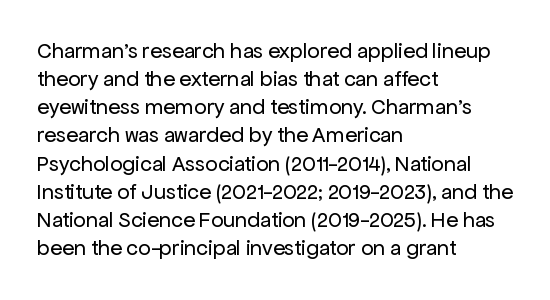
Normally led — the rows are evenly, conventionally spaced. Underlining? Definitely not there. The axis of the letterforms is exactly vertical. The passage is arranged the way most books set body copy — flush left. Default kerning and tracking; the words read as compact shapes.
